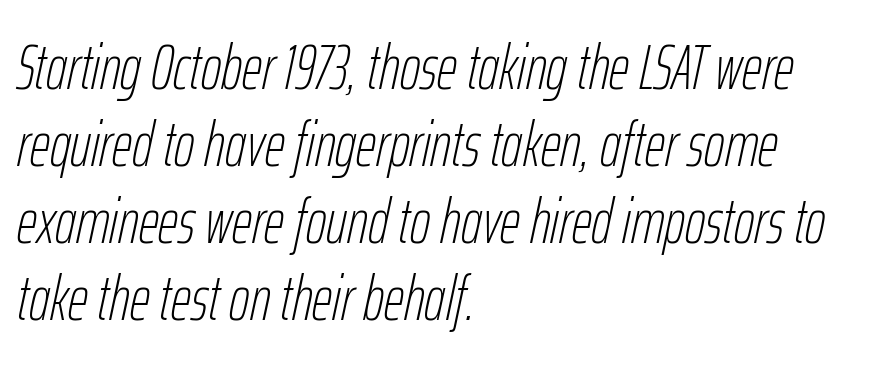
The image shows 63 px thin, condensed type, italic (leaning right); set left-aligned, line spacing 1.22x, normal letter spacing, not underlined; low stroke contrast and a medium x-height.
